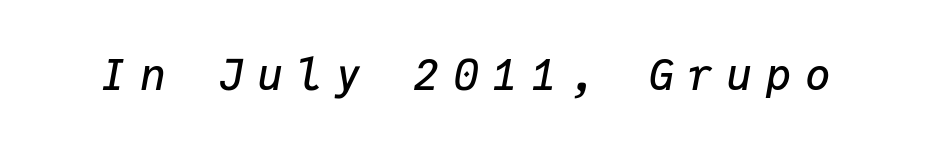
The image shows 43 px semibold type, italic (leaning right), monospaced; set unusually wide letter spacing (+0.31 em), not underlined; low stroke contrast and a medium x-height.
